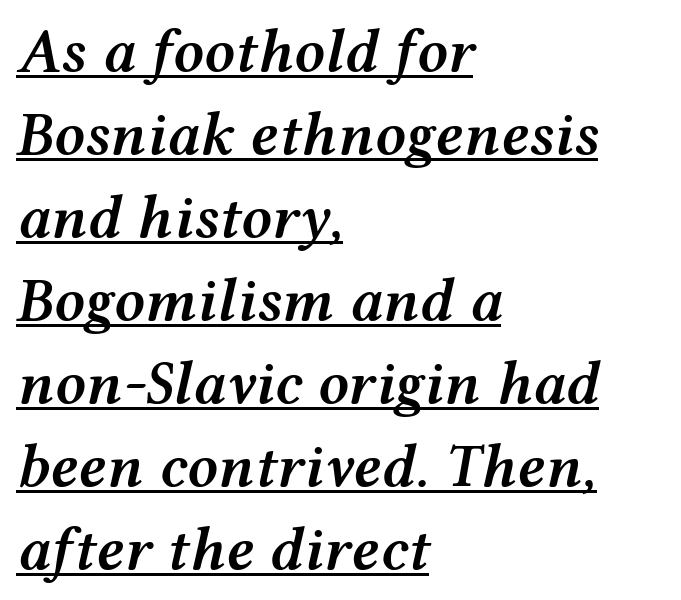
The lines sit at an ordinary, default distance from one another. Short note: letters normally spaced. The passage shown is typed in a proportional face where columns would drift. The strokes are fattened partway — semibold, not bold.
